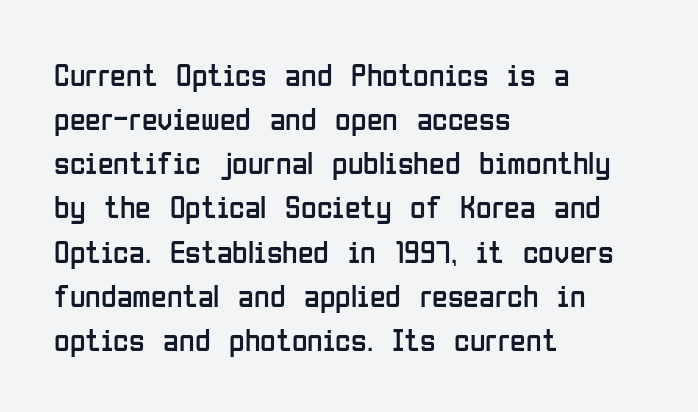
How would I describe the line gaps? Plain and ordinary. No italicization has been applied; the sample stays upright. This reads as an unemphasized weight, regular at the heaviest. A clean baseline with only descenders dipping below it.
